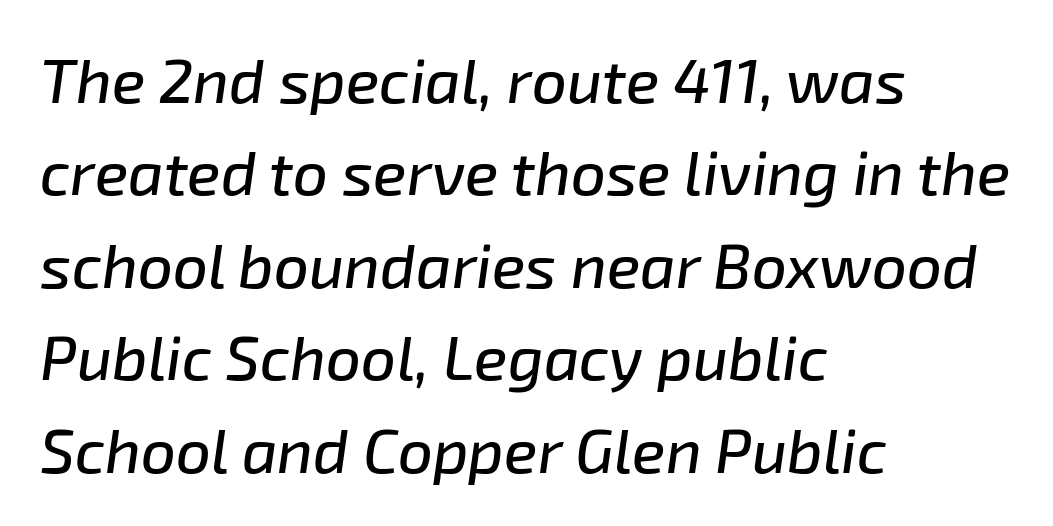
The image shows 62 px text type, italic (leaning right); set left-aligned, normal line spacing (1.49x), normal letter spacing, not underlined; low stroke contrast and a medium x-height.
